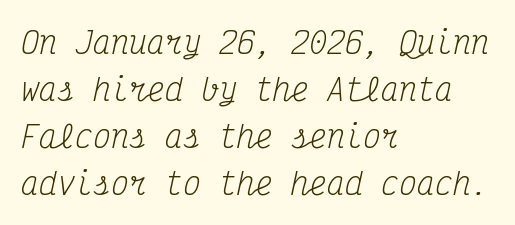
The image shows 30 px regular-weight, condensed serif type, italic (leaning right), monospaced; set left-aligned, normal line spacing (1.57x), normal letter spacing, not underlined; medium stroke contrast and a medium x-height.
